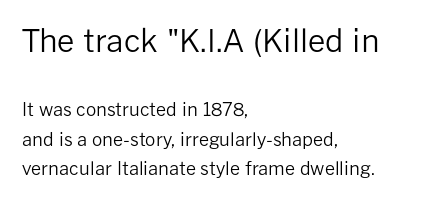
Q: Is the text bold? A: No.
Q: Is the text italic (slanted)? A: No, it is upright.
Q: Is the typeface a serif or a sans-serif typeface? A: Sans-serif.
Q: Is the text underlined? A: No.
Q: How is the paragraph aligned? A: Left-aligned.
Q: Is the spacing between letters normal or unusually wide? A: Normal.
Q: Is the spacing between lines tight, normal or loose? A: Normal.
Q: Which block of text is set in a larger size, the first (top) or the second (bottom)? A: The first (top) one.
Q: Width (condensed, normal, or wide)? A: Normal.
Q: Stroke contrast? A: Low.
Q: x-height? A: Medium.
Q: Monospaced? A: No.
